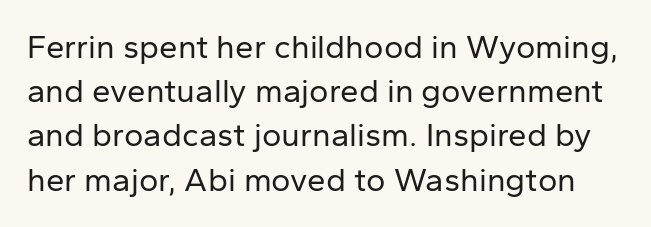
Q: Is the text bold? A: No.
Q: Is the text italic (slanted)? A: No, it is upright.
Q: Is the typeface a serif or a sans-serif typeface? A: Sans-serif.
Q: Is the text underlined? A: No.
Q: Is the spacing between letters normal or unusually wide? A: Normal.
Q: Is the spacing between lines tight, normal or loose? A: Normal.
Q: Width (condensed, normal, or wide)? A: Normal.
Q: Stroke contrast? A: Low.
Q: x-height? A: Medium.
Q: Monospaced? A: No.
